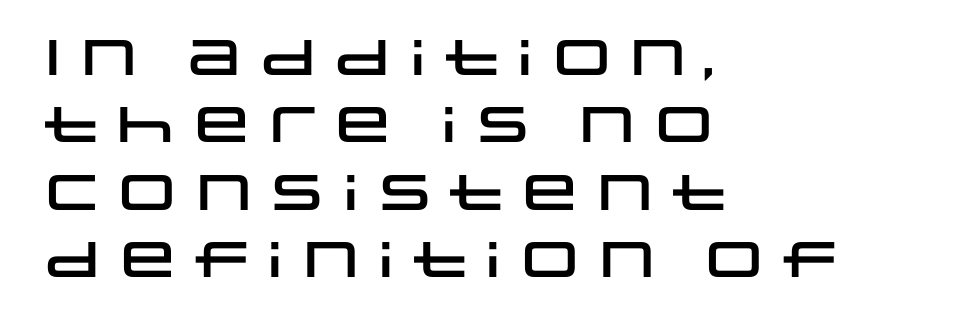
{"serif": "no", "italic": "no", "width": "wide", "stroke_contrast": "low", "x_height": "large", "monospaced": "no", "underline": "no", "align": "left", "line_spacing": "normal", "line_spacing_ratio": 1.35, "letter_spacing": "normal", "letter_spacing_em": 0.0, "glyph_px": 50}
